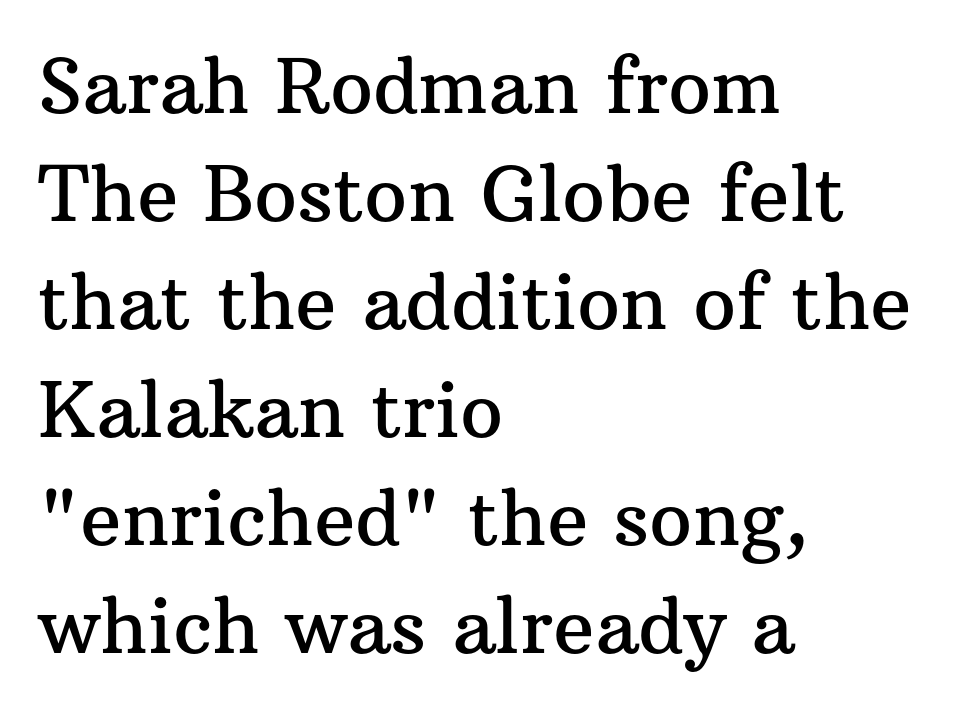
{"serif": "yes", "italic": "no", "width": "normal", "stroke_contrast": "medium", "x_height": "medium", "monospaced": "no", "underline": "no", "align": "left", "line_spacing": "normal", "line_spacing_ratio": 1.42, "letter_spacing": "normal", "letter_spacing_em": 0.0, "glyph_px": 76}
